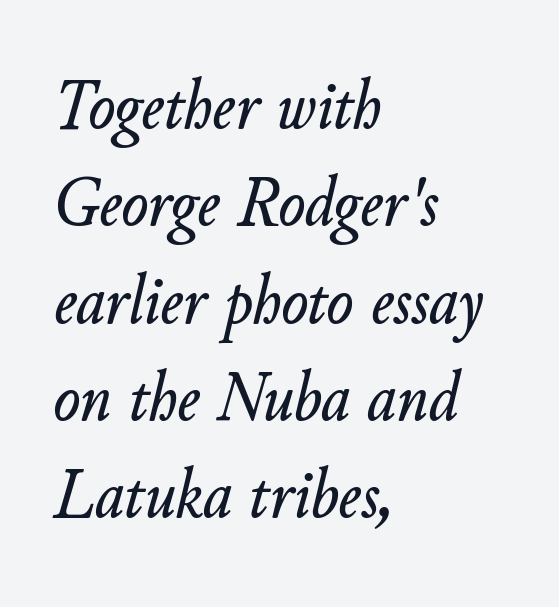
{"italic": "yes", "lean": "right", "slant_degrees": 11, "width": "normal", "stroke_contrast": "low", "x_height": "small", "monospaced": "no", "underline": "no", "align": "left", "line_spacing": "normal", "line_spacing_ratio": 1.37, "letter_spacing": "normal", "letter_spacing_em": 0.0, "glyph_px": 71}
